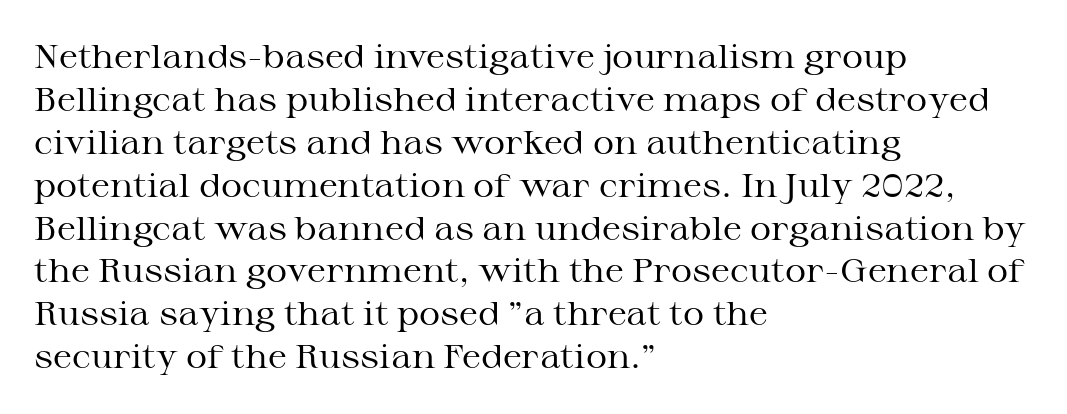
Between one letter and the next there's only the usual sliver of space. Do the characters align in a grid? No, the font is proportional. Stroke terminals: seriffed. Honestly, the row spacing looks completely unremarkable.
